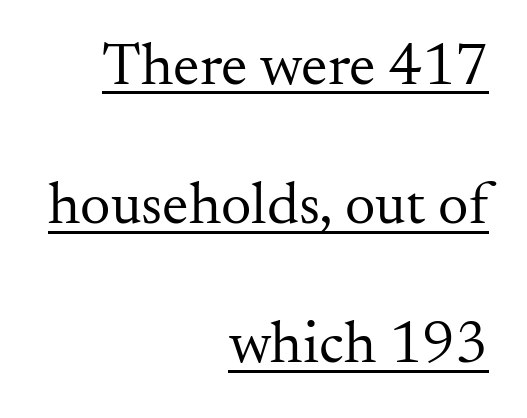
{"serif": "yes", "italic": "no", "bold": "no", "weight": "regular", "width": "normal", "stroke_contrast": "medium", "x_height": "small", "monospaced": "no", "underline": "yes", "align": "right", "line_spacing": "loose", "line_spacing_ratio": 2.32, "letter_spacing": "normal", "letter_spacing_em": 0.0, "glyph_px": 60}
